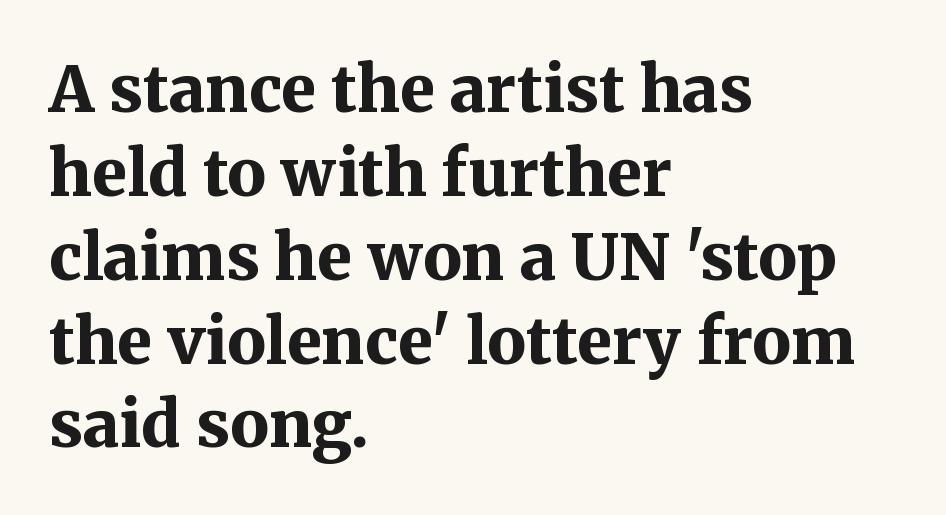
{"serif": "yes", "italic": "no", "bold": "yes", "weight": "bold", "width": "normal", "stroke_contrast": "medium", "x_height": "medium", "monospaced": "no", "underline": "no", "align": "left", "line_spacing": "normal", "line_spacing_ratio": 1.31, "letter_spacing": "normal", "letter_spacing_em": 0.0, "glyph_px": 64}
